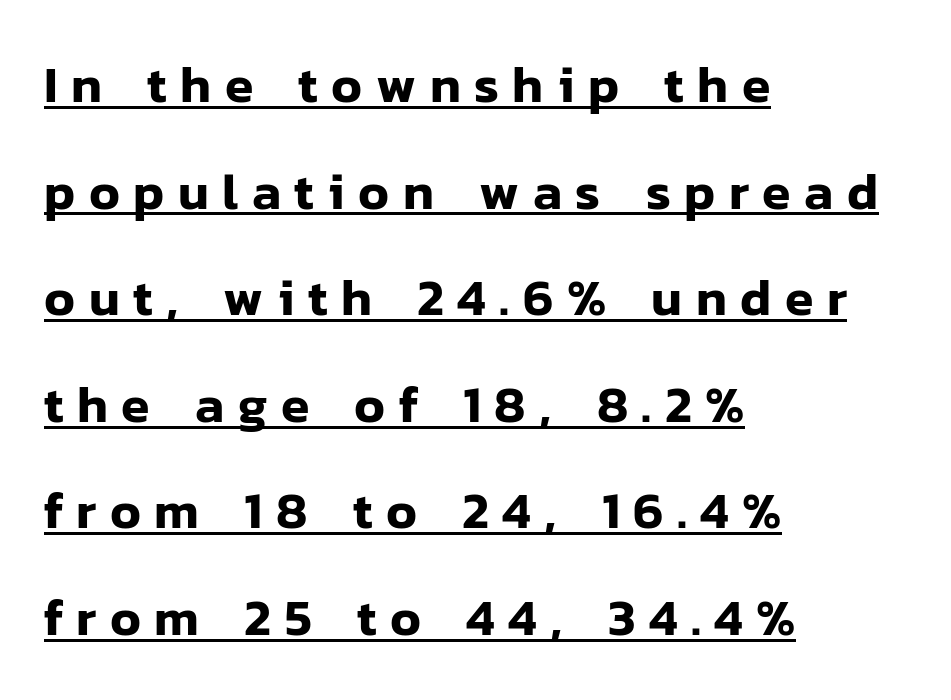
Q: Is the text italic (slanted)? A: No, it is upright.
Q: Is the typeface a serif or a sans-serif typeface? A: Sans-serif.
Q: Is the text underlined? A: Yes.
Q: How is the paragraph aligned? A: Left-aligned.
Q: Is the spacing between letters normal or unusually wide? A: Unusually wide.
Q: Is the spacing between lines tight, normal or loose? A: Loose.
Q: Width (condensed, normal, or wide)? A: Normal.
Q: Stroke contrast? A: Low.
Q: x-height? A: Medium.
Q: Monospaced? A: No.
